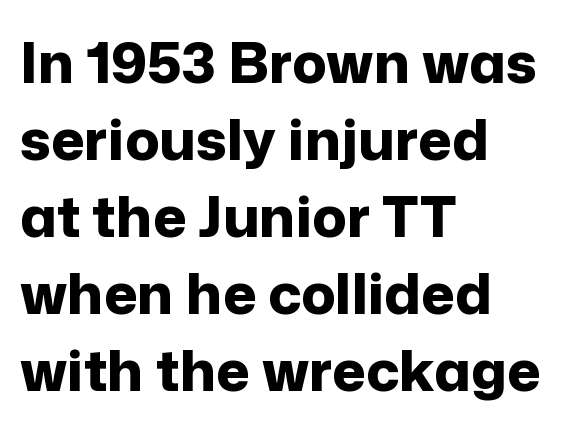
The image shows 57 px bold sans-serif type, upright; set left-aligned, normal line spacing (1.35x), normal letter spacing, not underlined; low stroke contrast and a medium x-height.
